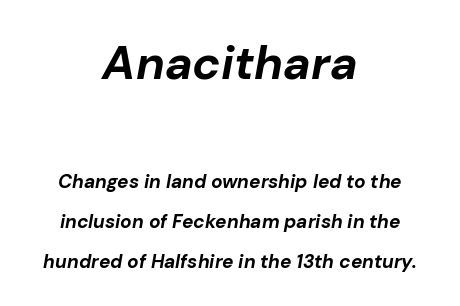
Q: Is the text bold? A: Yes.
Q: Is the text italic (slanted)? A: Yes, it leans right by about 10 degrees.
Q: Is the text underlined? A: No.
Q: How is the paragraph aligned? A: Centered.
Q: Is the spacing between letters normal or unusually wide? A: Normal.
Q: Is the spacing between lines tight, normal or loose? A: Loose.
Q: Which block of text is set in a larger size, the first (top) or the second (bottom)? A: The first (top) one.
Q: Width (condensed, normal, or wide)? A: Normal.
Q: Stroke contrast? A: Low.
Q: x-height? A: Medium.
Q: Monospaced? A: No.
